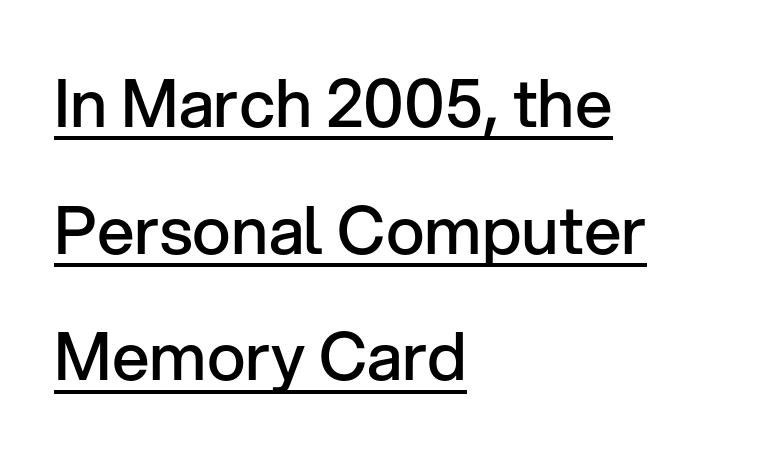
Q: Is the text bold? A: Semi-bold.
Q: Is the text italic (slanted)? A: No, it is upright.
Q: Is the typeface a serif or a sans-serif typeface? A: Sans-serif.
Q: Is the text underlined? A: Yes.
Q: How is the paragraph aligned? A: Left-aligned.
Q: Is the spacing between letters normal or unusually wide? A: Normal.
Q: Is the spacing between lines tight, normal or loose? A: Loose.
Q: Width (condensed, normal, or wide)? A: Normal.
Q: Stroke contrast? A: Low.
Q: x-height? A: Medium.
Q: Monospaced? A: No.
